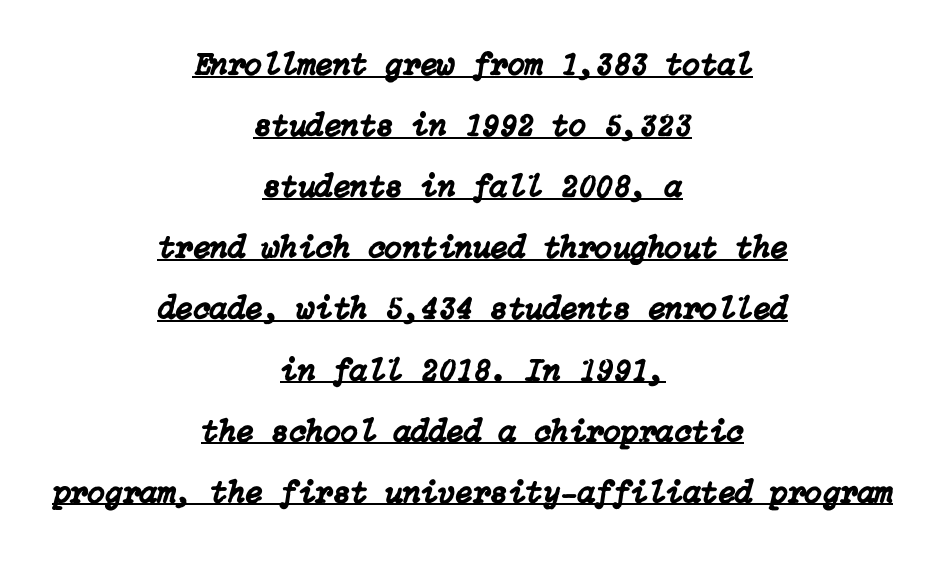
The image shows 32 px text type, italic (leaning right); set centered, loose line spacing (1.91x), normal letter spacing, underlined; low stroke contrast and a medium x-height.
